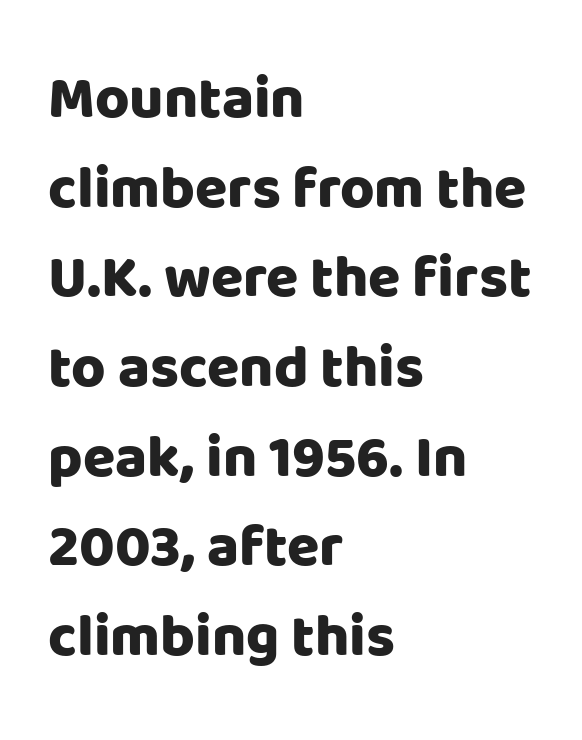
The image shows 59 px heavy sans-serif type, upright; set left-aligned, normal line spacing (1.52x), normal letter spacing, not underlined; low stroke contrast and a large x-height.
